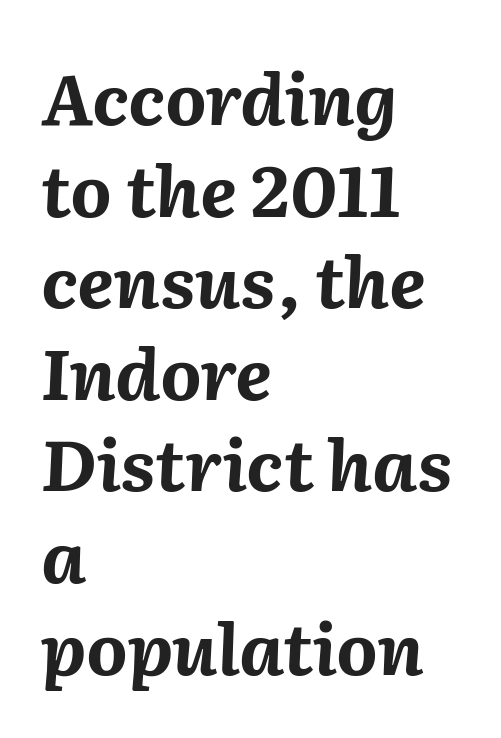
Q: Is the text bold? A: Yes.
Q: Is the text italic (slanted)? A: Yes, it leans right by about 2 degrees.
Q: Is the text underlined? A: No.
Q: How is the paragraph aligned? A: Left-aligned.
Q: Is the spacing between letters normal or unusually wide? A: Normal.
Q: Is the spacing between lines tight, normal or loose? A: Normal.
Q: Width (condensed, normal, or wide)? A: Normal.
Q: Stroke contrast? A: Medium.
Q: x-height? A: Medium.
Q: Monospaced? A: No.
